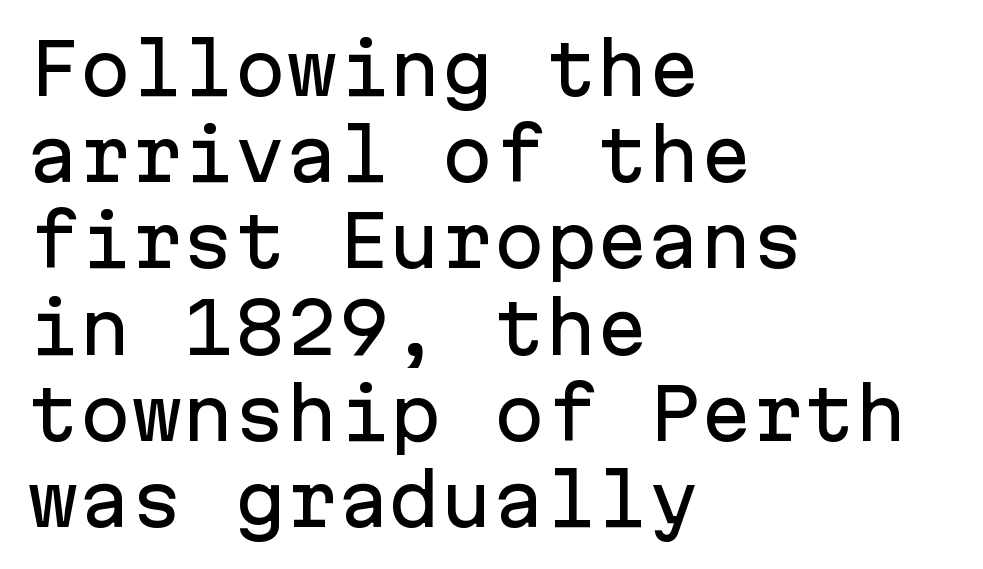
Compared with typical paragraphs, the rows here are spaced about the same. The rag falls on the right side of this text block. These lines were composed using upright roman letters. Is this a fixed-width face? Yes — each glyph sits in an identical cell. The glyphs are unaccompanied by any horizontal stroke below them. Nope, no serifs anywhere on these letters.
